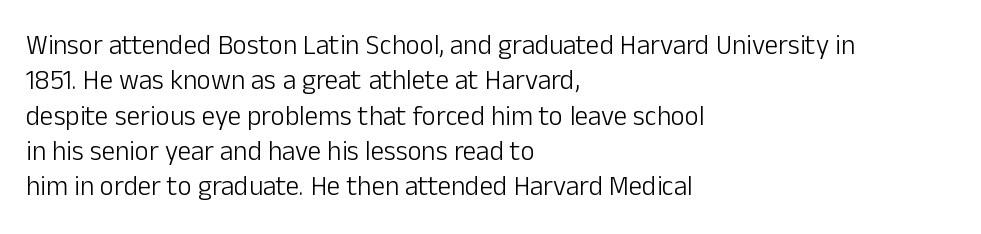
{"italic": "no", "bold": "no", "underline": "no", "align": "left", "line_spacing": "normal", "line_spacing_ratio": 1.31, "letter_spacing": "normal", "letter_spacing_em": 0.0, "glyph_px": 27}
